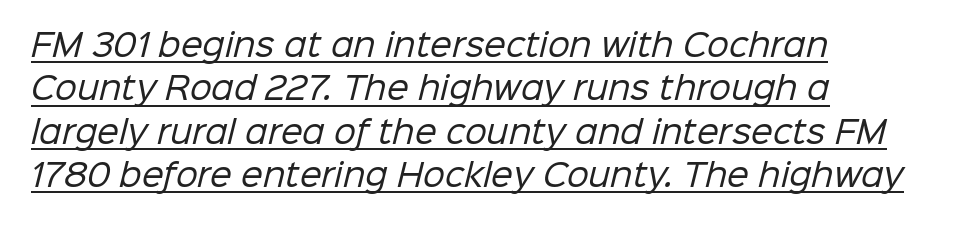
The image shows 31 px regular-weight sans-serif type; set left-aligned, normal line spacing (1.4x), normal letter spacing, underlined; low stroke contrast and a medium x-height.
